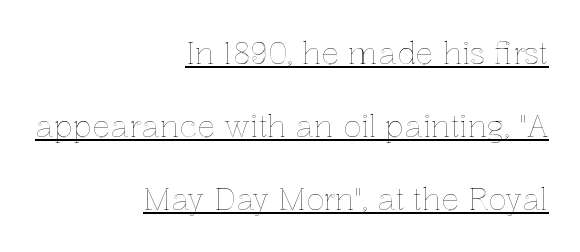
When letters stand straight like this, we call the style roman or upright. This rendering features underlined lettering. The letters sit at their default tracking, neither squeezed nor spread. Character widths vary here, with narrow letters taking less room than wide ones. Line endings align vertically; line beginnings do not. Successive baselines arrive slowly, with a big drop between each.
